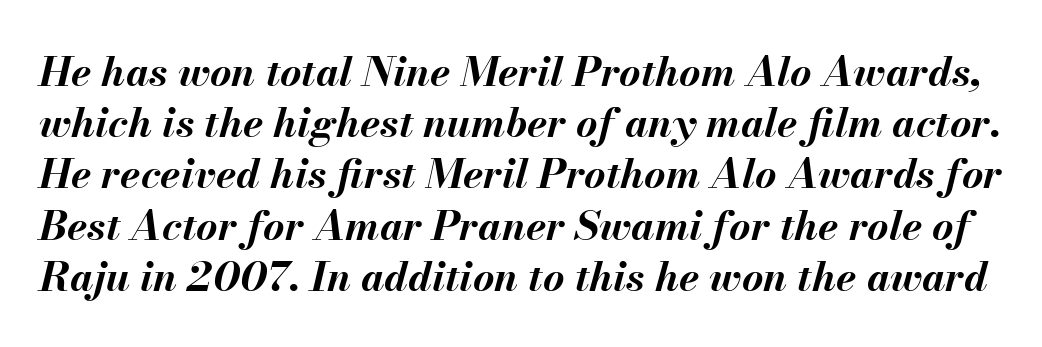
The image shows 41 px bold type, italic (leaning right); set normal line spacing (1.25x), normal letter spacing, not underlined; medium stroke contrast and a small x-height.
